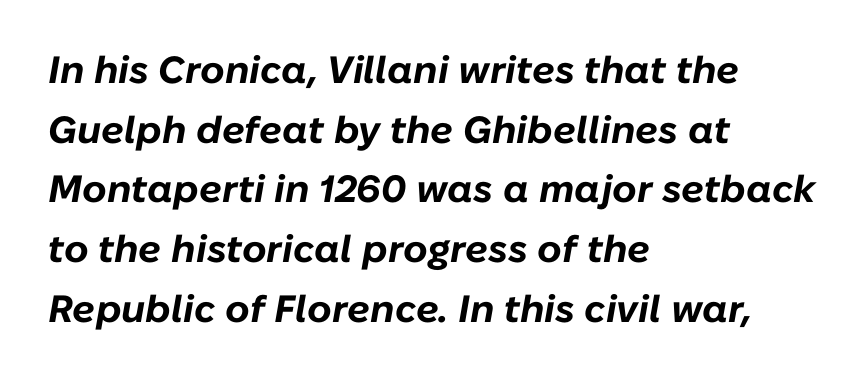
Q: Is the text bold? A: Yes.
Q: Is the text italic (slanted)? A: Yes, it leans right by about 10 degrees.
Q: Is the text underlined? A: No.
Q: How is the paragraph aligned? A: Left-aligned.
Q: Is the spacing between letters normal or unusually wide? A: Normal.
Q: Is the spacing between lines tight, normal or loose? A: Normal.
Q: Width (condensed, normal, or wide)? A: Normal.
Q: Stroke contrast? A: Low.
Q: x-height? A: Medium.
Q: Monospaced? A: No.
